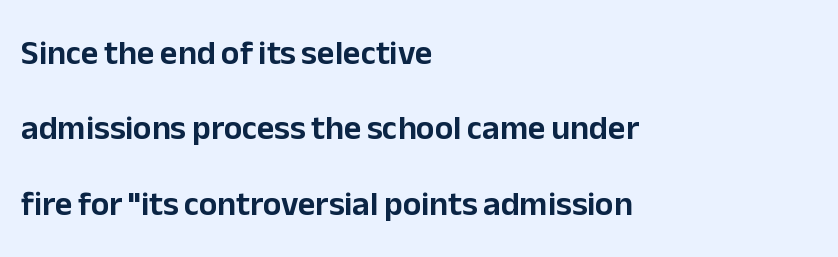
The image shows 34 px sans-serif type, upright; set left-aligned, loose line spacing (2.22x), normal letter spacing, not underlined; low stroke contrast and a medium x-height.
